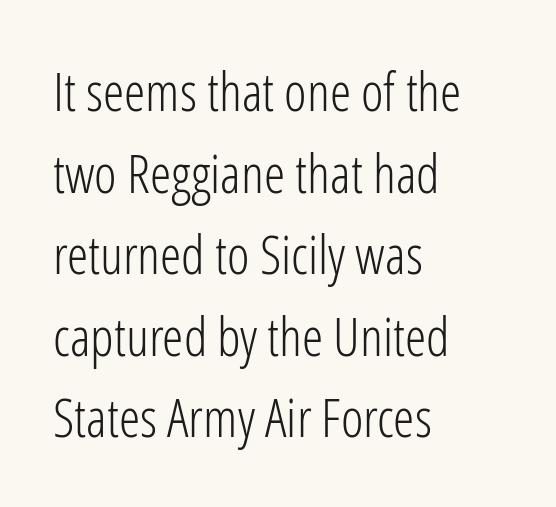
Q: Is the text bold? A: No.
Q: Is the text italic (slanted)? A: No, it is upright.
Q: Is the typeface a serif or a sans-serif typeface? A: Sans-serif.
Q: Is the text underlined? A: No.
Q: How is the paragraph aligned? A: Left-aligned.
Q: Is the spacing between letters normal or unusually wide? A: Normal.
Q: Is the spacing between lines tight, normal or loose? A: Normal.
Q: Width (condensed, normal, or wide)? A: Condensed.
Q: Stroke contrast? A: Low.
Q: x-height? A: Medium.
Q: Monospaced? A: No.
